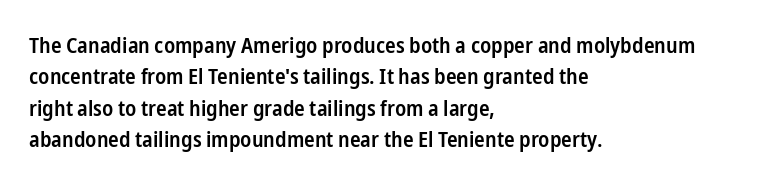
{"italic": "no", "bold": "semi", "underline": "no", "align": "left", "line_spacing": "normal", "line_spacing_ratio": 1.43, "letter_spacing": "normal", "letter_spacing_em": 0.0, "glyph_px": 22}
